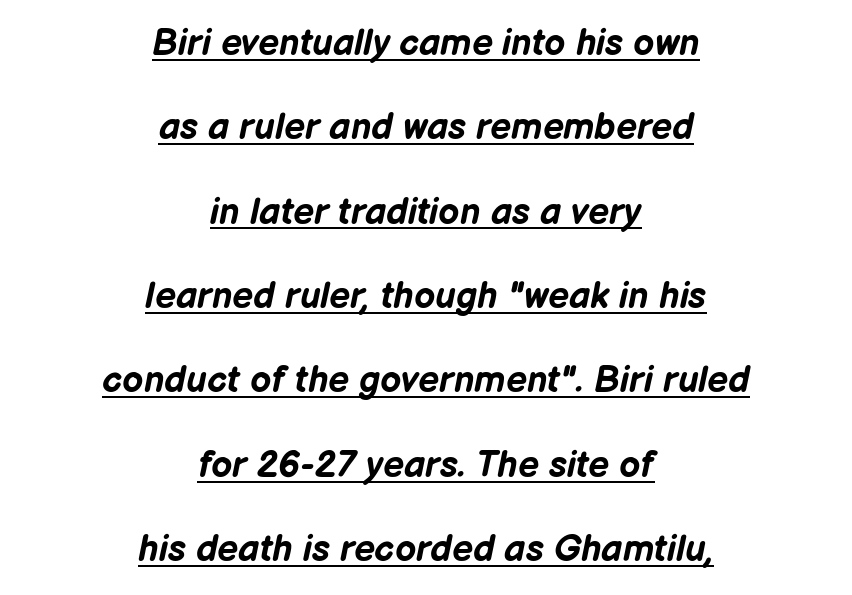
The lettering is marked with a stroke running underneath it. The typesetting leans heavy: a genuine bold. Students, observe: this is what heavily led, spacious text looks like. This sample has the flowing, uneven cadence of proportional lettering. Posture: slanted.
